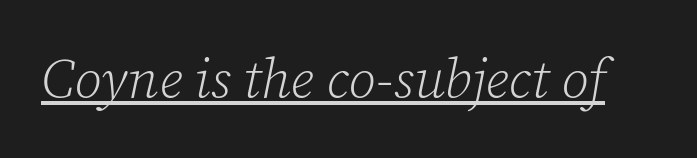
A typesetter would mark this as italic. The words here are underlined. Caption: face not bold, strokes unweighted. The passage shown is typed in a proportional face where columns would drift. Letter spacing: default. The letters carry serifs — small finishing strokes at the ends of their stems.
